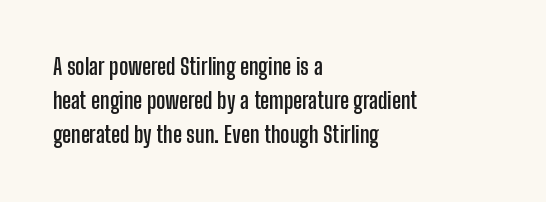
The image shows 22 px bold type, upright; set left-aligned, normal line spacing (1.55x), normal letter spacing, not underlined.
